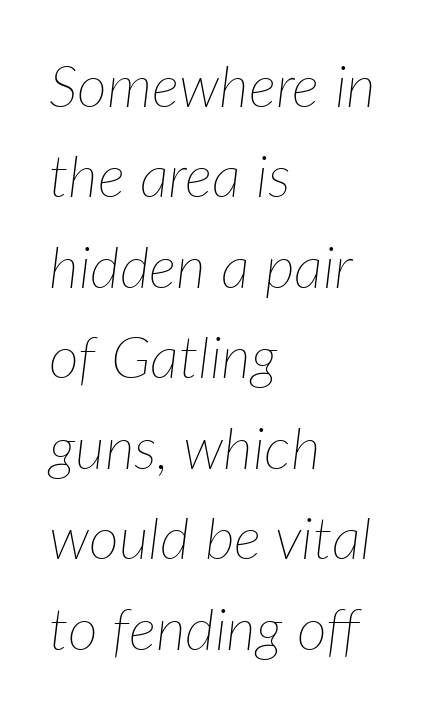
Q: Is the text bold? A: No.
Q: Is the text italic (slanted)? A: Yes, it leans right by about 7 degrees.
Q: Is the text underlined? A: No.
Q: How is the paragraph aligned? A: Left-aligned.
Q: Is the spacing between letters normal or unusually wide? A: Normal.
Q: Is the spacing between lines tight, normal or loose? A: Normal.
Q: Width (condensed, normal, or wide)? A: Normal.
Q: Stroke contrast? A: Low.
Q: x-height? A: Medium.
Q: Monospaced? A: No.
